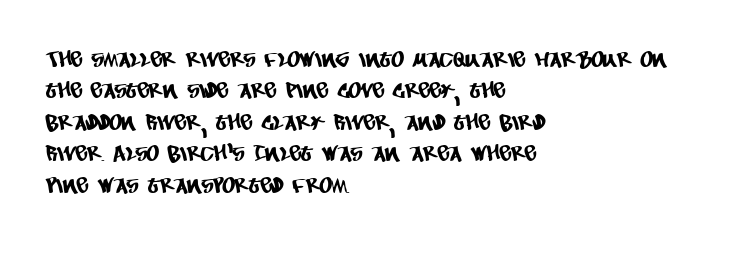
Regular leading. Nobody drew a line under any word here. How are the letters spaced? Ordinarily, with no added tracking. Alignment: flush left.
